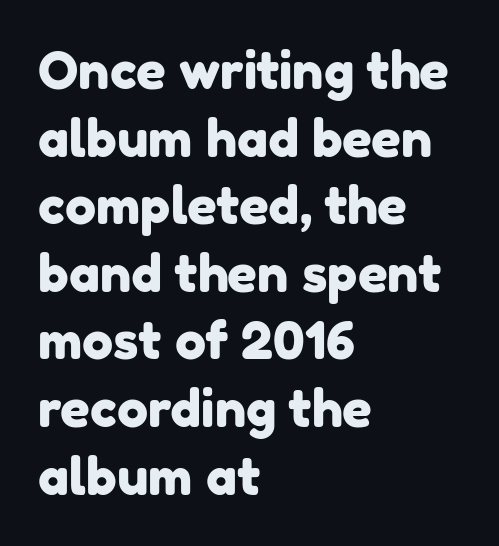
The image shows 52 px sans-serif type; set left-aligned, normal line spacing (1.3x), normal letter spacing, not underlined; low stroke contrast and a medium x-height.
